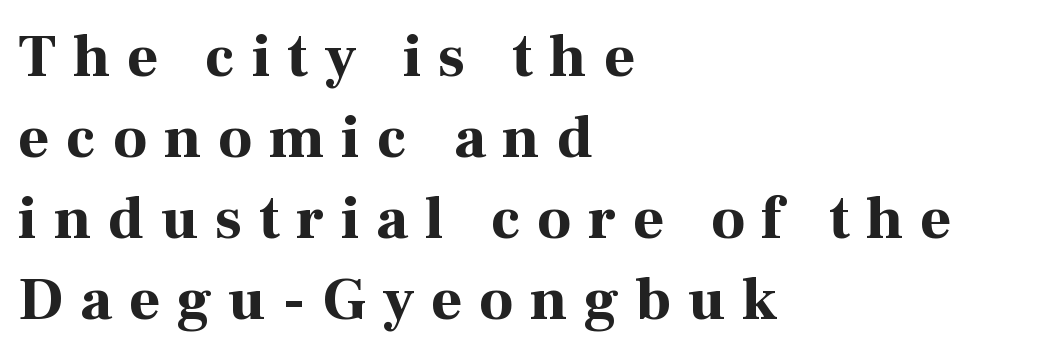
The image shows 60 px bold serif type, upright; set left-aligned, normal line spacing (1.35x), unusually wide letter spacing (+0.28 em), not underlined; high stroke contrast and a medium x-height.
